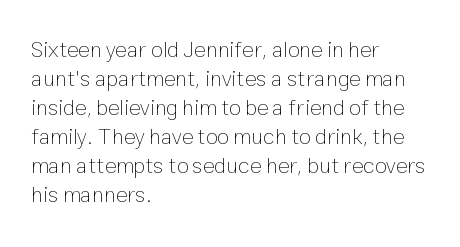
Tall strokes in this sample are plumb rather than angled. The passage shown has conventional tracking throughout. Every row of glyphs begins at an identical x-position on the left. A normal amount of white space separates one row of letters from the next. Type without underlining.
